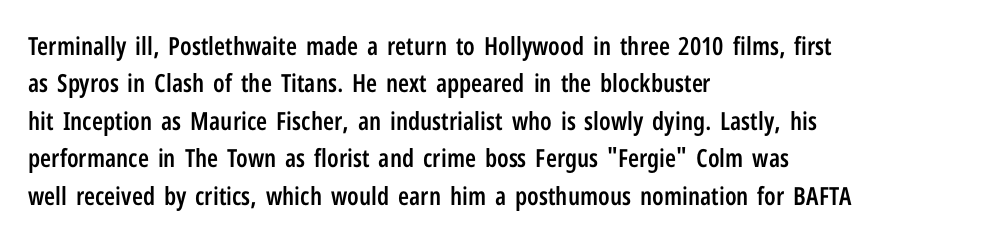
Standard letterfit; no display-style spreading of the glyphs. A bare baseline throughout the passage. Baseline-to-baseline distance is the conventional proportion of letter height. The axis of the letterforms is exactly vertical. The passage shown is semibold, sitting just below true bold. The lines are quadded left.
